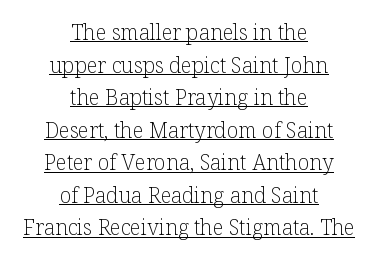
The image shows 21 px text type, upright; set centered, normal line spacing (1.55x), normal letter spacing, underlined.
